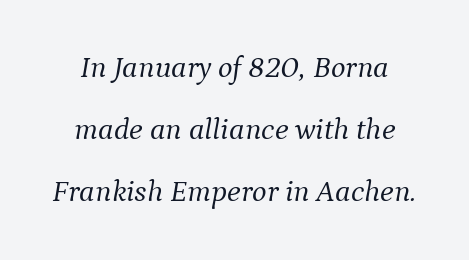
A light-to-regular cut is what we see here. Widely set lines give the paragraph a tall, airy silhouette. The rendering uses natural spacing where letterforms have individual widths. Just letters on the line, the space beneath them empty. Slanted lettering throughout.
